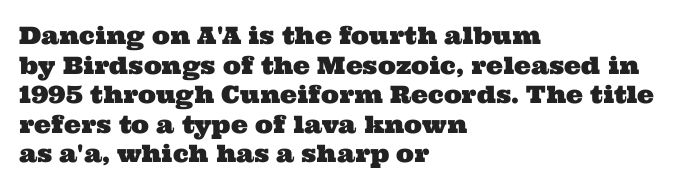
Check under the words: just untouched page. No extra tracking has been applied to these lines. Is the block centered? No — it sits flush against the left margin.
